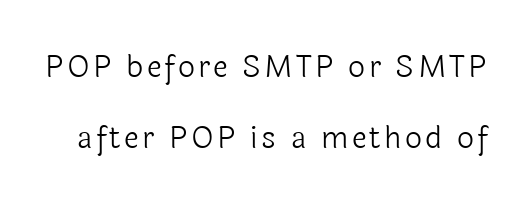
Counters stay open thanks to moderate or lighter strokes. This sample trades compactness for vertical openness between lines. The space directly below the letters is spotless. Serif or sans? Sans — the stroke terminals are bare.
